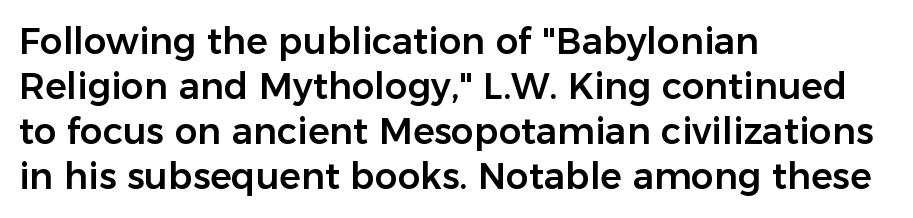
The image shows 36 px sans-serif type, upright; set left-aligned, normal line spacing (1.25x), normal letter spacing, not underlined; low stroke contrast and a medium x-height.
